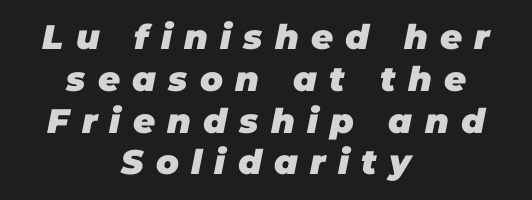
The rendering uses a bold face; every stroke is thick and dark. Teacher's note: observe the equal gaps on both sides — that is centered alignment. The passage shown is typed in a proportional face where columns would drift. Beneath every word, the page is bare.
